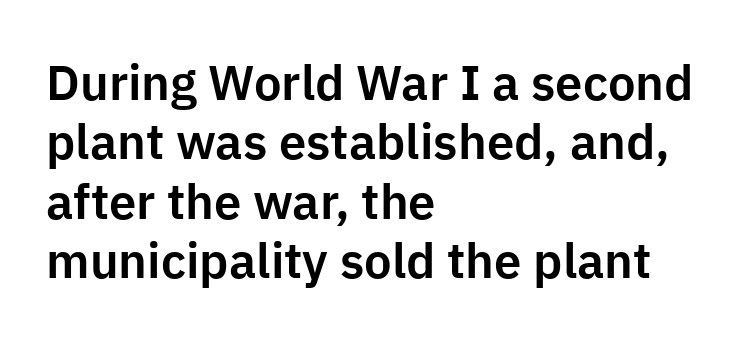
The image shows 49 px sans-serif type, upright; set left-aligned, line spacing 1.21x, normal letter spacing, not underlined; low stroke contrast and a medium x-height.
